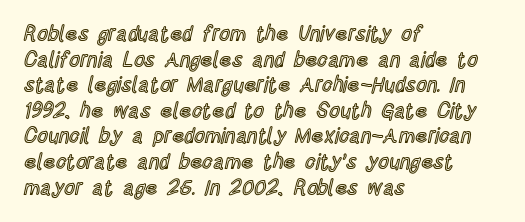
Line beginnings align vertically; line endings do not. A typesetter would call this zero additional tracking. The baseline area is clear.
